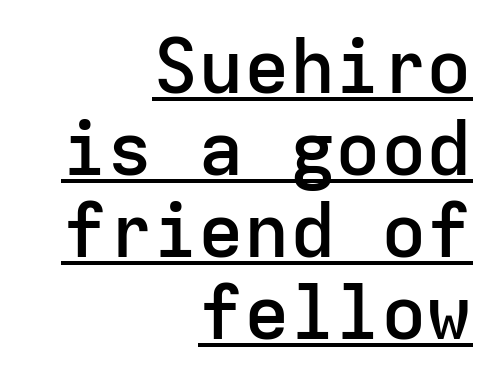
{"serif": "no", "italic": "no", "bold": "semi", "weight": "semibold", "width": "normal", "stroke_contrast": "low", "x_height": "medium", "monospaced": "yes", "underline": "yes", "align": "right", "line_spacing": "tight", "line_spacing_ratio": 1.08, "letter_spacing": "normal", "letter_spacing_em": 0.0, "glyph_px": 76}
